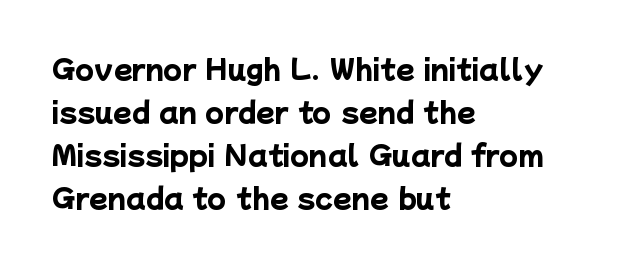
This rendering uses left alignment, leaving the right contour irregular. The foot of each line stays bare and open. Baseline-to-baseline distance is the conventional proportion of letter height. Default kerning and tracking; the words read as compact shapes. In terms of weight, the rendering is a true, heavy bold.
